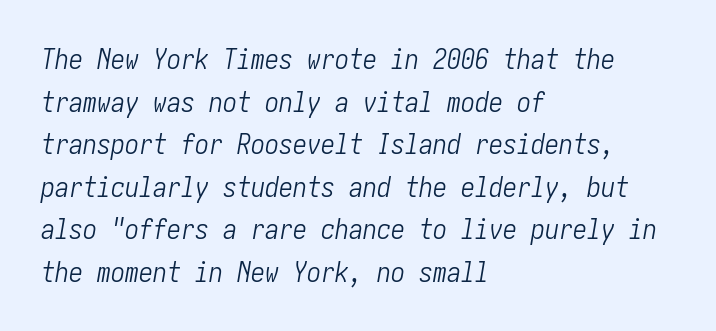
{"italic": "yes", "lean": "right", "slant_degrees": 10, "bold": "no", "weight": "light", "width": "condensed", "stroke_contrast": "low", "x_height": "medium", "underline": "no", "align": "left", "line_spacing": "normal", "line_spacing_ratio": 1.52, "letter_spacing": "normal", "letter_spacing_em": 0.0, "glyph_px": 28}
